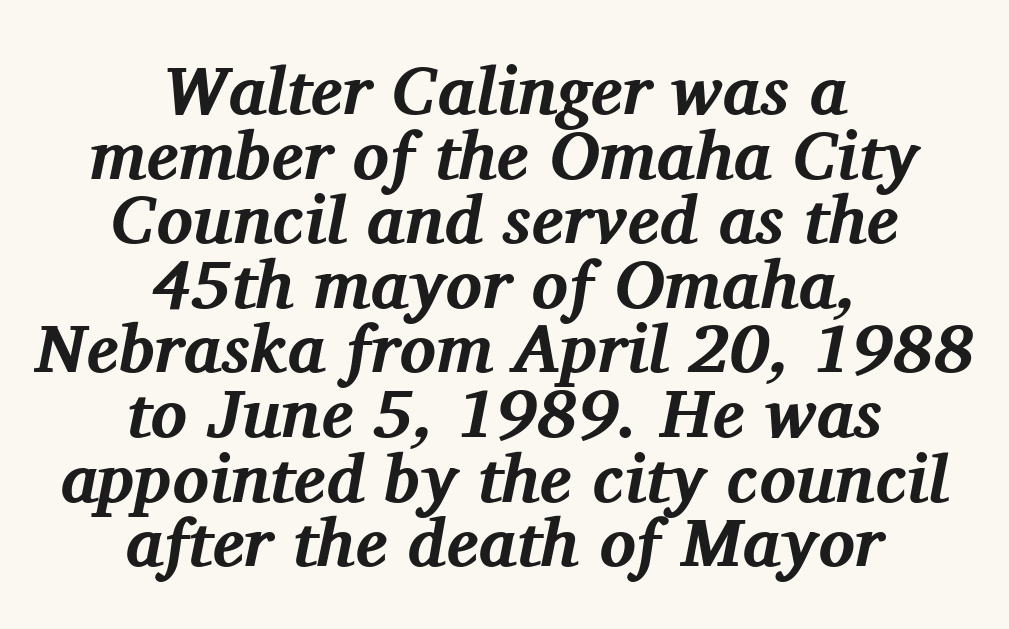
{"serif": "yes", "italic": "yes", "lean": "right", "slant_degrees": 11, "bold": "yes", "weight": "bold", "width": "normal", "stroke_contrast": "medium", "x_height": "medium", "monospaced": "no", "underline": "no", "align": "center", "line_spacing": "tight", "line_spacing_ratio": 0.95, "letter_spacing": "normal", "letter_spacing_em": 0.0, "glyph_px": 68}
